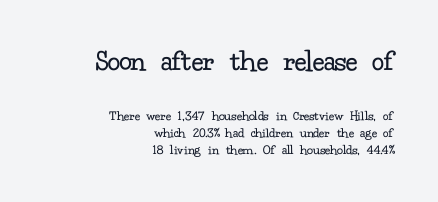
The image shows 31 px regular-weight serif type, upright; set right-aligned, line spacing 1.22x, normal letter spacing, not underlined; the first (top) block is 2.21x larger; low stroke contrast and a small x-height.
